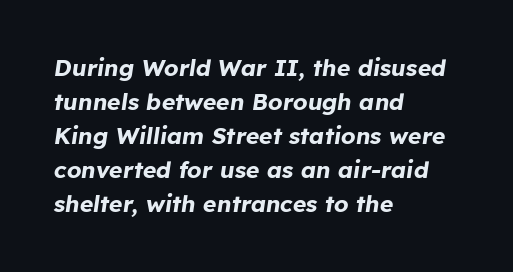
Q: Is the text bold? A: Yes.
Q: Is the text italic (slanted)? A: Yes, it leans right by about 8 degrees.
Q: Is the text underlined? A: No.
Q: How is the paragraph aligned? A: Left-aligned.
Q: Is the spacing between letters normal or unusually wide? A: Normal.
Q: Is the spacing between lines tight, normal or loose? A: Normal.
